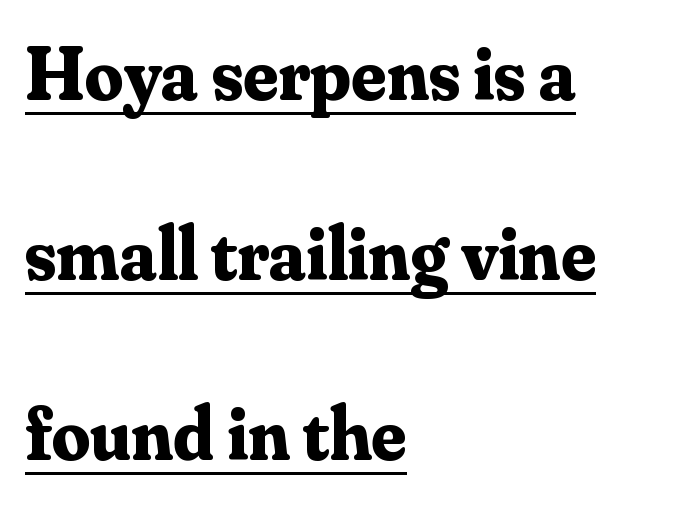
The image shows 76 px bold serif type, upright; set left-aligned, loose line spacing (2.37x), normal letter spacing, underlined; medium stroke contrast and a small x-height.
